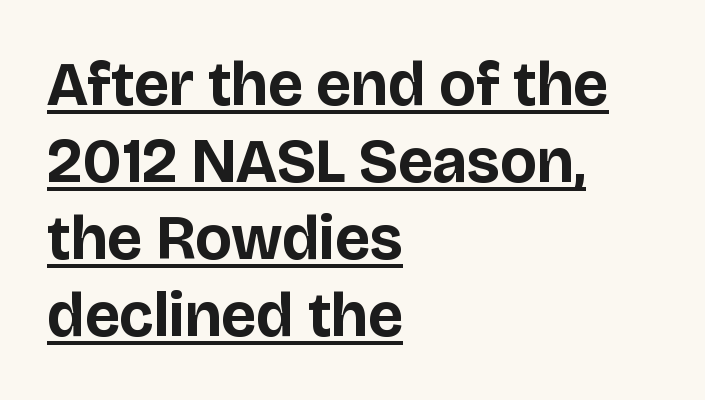
{"serif": "no", "italic": "no", "bold": "yes", "weight": "bold", "width": "normal", "stroke_contrast": "low", "x_height": "large", "monospaced": "no", "underline": "yes", "align": "left", "line_spacing_ratio": 1.24, "letter_spacing": "normal", "letter_spacing_em": 0.0, "glyph_px": 62}
